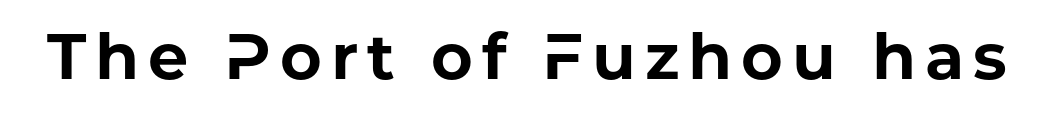
{"serif": "no", "italic": "no", "bold": "yes", "weight": "bold", "width": "normal", "stroke_contrast": "low", "x_height": "medium", "monospaced": "no", "underline": "no", "glyph_px": 64}
